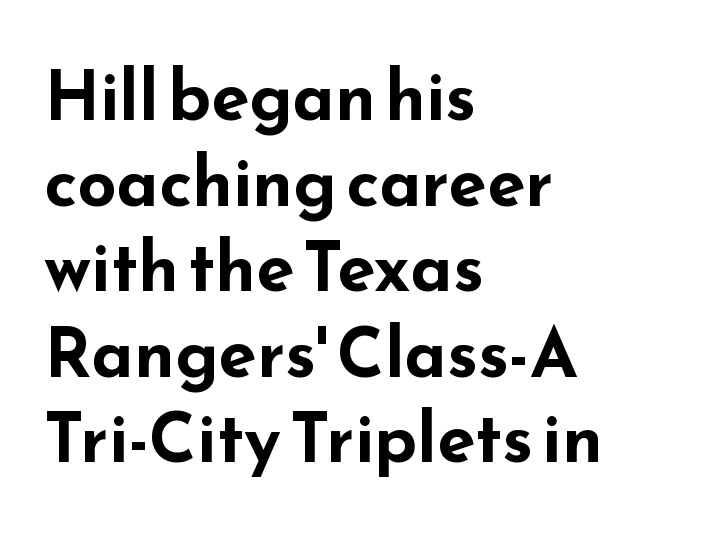
The image shows 69 px bold, wide sans-serif type, upright; set left-aligned, line spacing 1.24x, normal letter spacing, not underlined; low stroke contrast and a small x-height.
